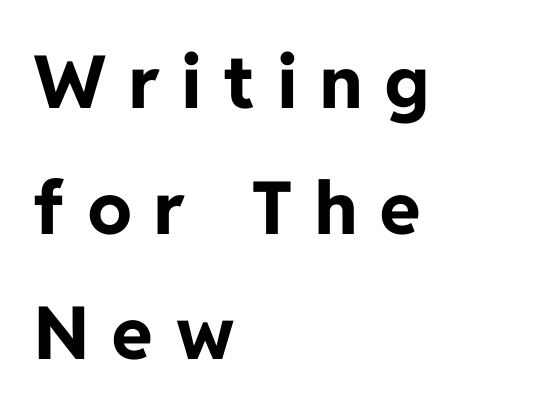
Q: Is the text bold? A: Yes.
Q: Is the text italic (slanted)? A: No, it is upright.
Q: Is the typeface a serif or a sans-serif typeface? A: Sans-serif.
Q: Is the text underlined? A: No.
Q: How is the paragraph aligned? A: Left-aligned.
Q: Is the spacing between letters normal or unusually wide? A: Unusually wide.
Q: Width (condensed, normal, or wide)? A: Normal.
Q: Stroke contrast? A: Low.
Q: x-height? A: Medium.
Q: Monospaced? A: No.
